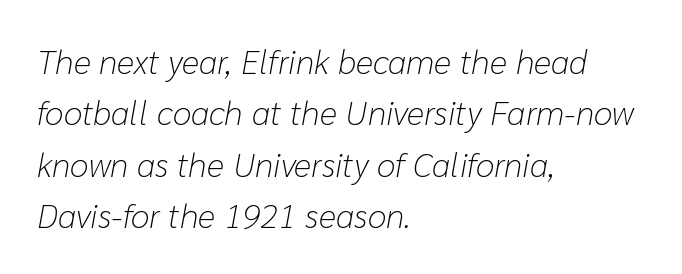
Q: Is the text bold? A: No.
Q: Is the text italic (slanted)? A: Yes, it leans right by about 10 degrees.
Q: Is the text underlined? A: No.
Q: How is the paragraph aligned? A: Left-aligned.
Q: Is the spacing between letters normal or unusually wide? A: Normal.
Q: Is the spacing between lines tight, normal or loose? A: Normal.
Q: Width (condensed, normal, or wide)? A: Normal.
Q: Stroke contrast? A: Low.
Q: x-height? A: Medium.
Q: Monospaced? A: No.
